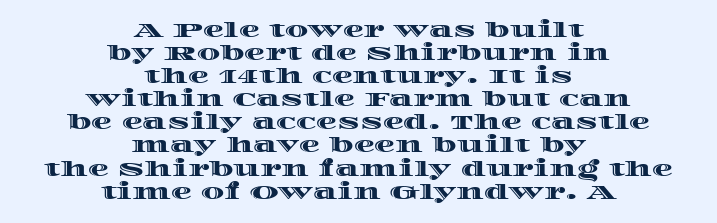
Do the letters lean? They stand straight. The baseline area is clear. This sample is center-justified, so both line endings float freely. Leading is clearly below the norm, producing a dense column. Nobody touched the tracking dial on this one.
